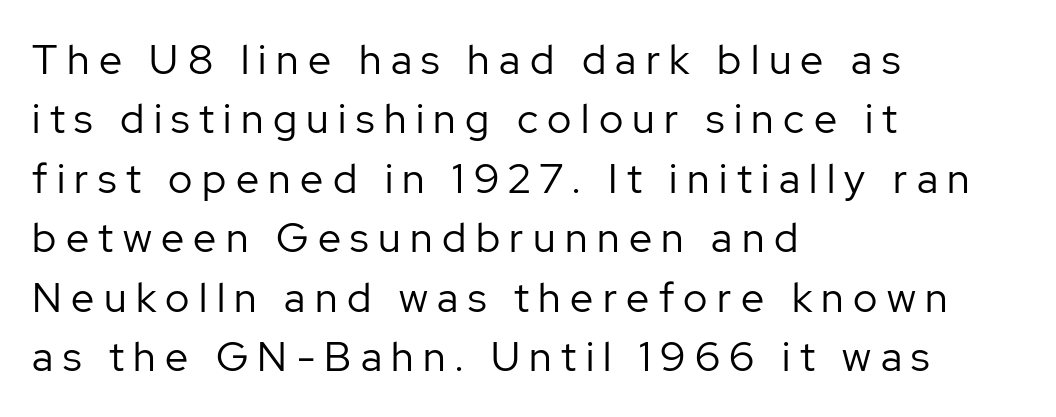
The image shows 41 px regular-weight sans-serif type, upright; set left-aligned, normal line spacing (1.45x), unusually wide letter spacing (+0.23 em), not underlined; low stroke contrast and a medium x-height.
